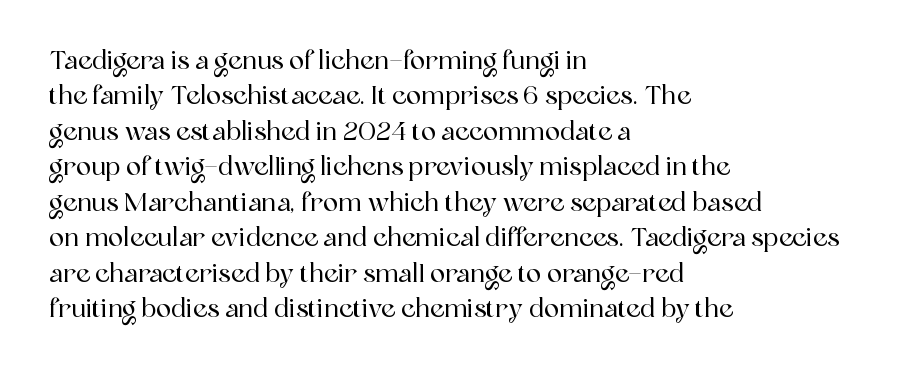
The line texture is even and compact thanks to regular tracking. Glance below the letters and you will spot only blank space. It's the straight-up-and-down kind of type. Each line starts at the same left margin while the right side varies. Reading down the column, the eye jumps a familiar distance to each next line.
